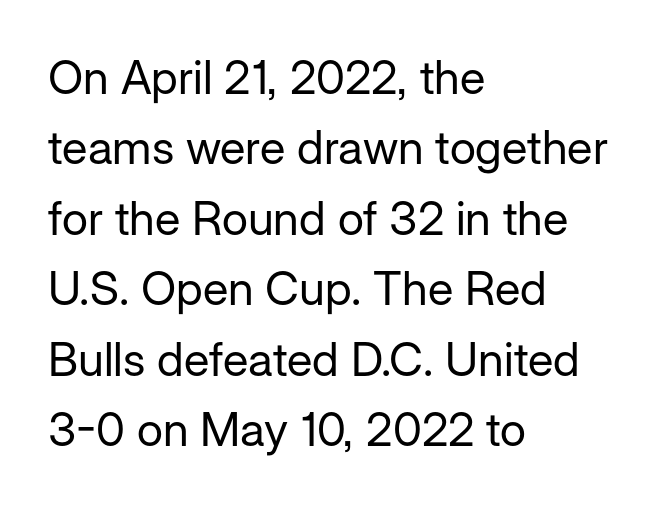
Q: Is the text bold? A: No.
Q: Is the text italic (slanted)? A: No, it is upright.
Q: Is the typeface a serif or a sans-serif typeface? A: Sans-serif.
Q: Is the text underlined? A: No.
Q: How is the paragraph aligned? A: Left-aligned.
Q: Is the spacing between letters normal or unusually wide? A: Normal.
Q: Is the spacing between lines tight, normal or loose? A: Normal.
Q: Width (condensed, normal, or wide)? A: Normal.
Q: Stroke contrast? A: Low.
Q: x-height? A: Medium.
Q: Monospaced? A: No.
